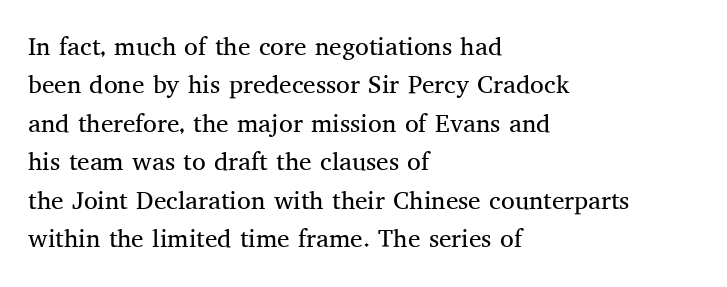
{"italic": "no", "bold": "no", "underline": "no", "align": "left", "line_spacing": "normal", "line_spacing_ratio": 1.54, "letter_spacing": "normal", "letter_spacing_em": 0.0, "glyph_px": 25}
